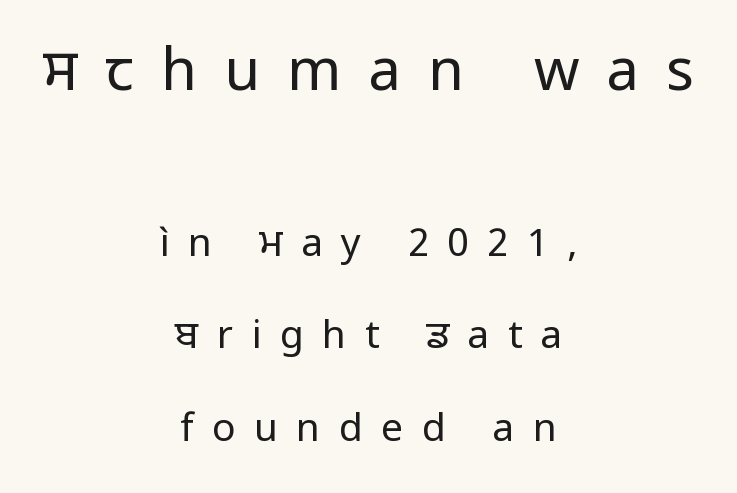
The space directly below the letters is spotless. Leading: increased. Italic? Not at all — the glyphs are vertical. What kind of face is this? One without serifs — a sans.
